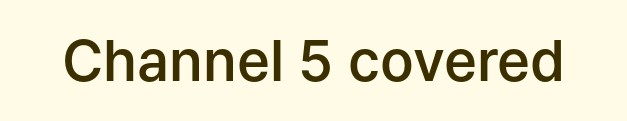
You can tell from the bare stems that sans-serif type was used. Caption: standard tracking, unaltered. Is this a fixed-width face? No — the glyphs have proportional, varying widths. Strokes here are thickened, but only to semibold level.
